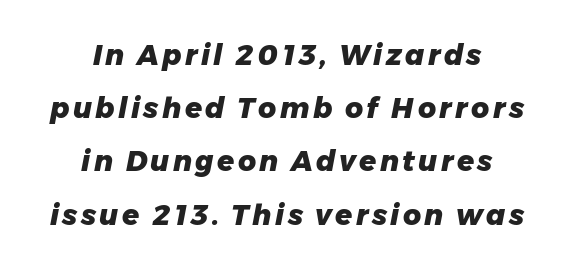
Honestly, the rows look like they've been pulled way apart. This sample has the flowing, uneven cadence of proportional lettering. These lines stack symmetrically, like a column narrowing and widening about its center. Weight: bold. The face used here has a pronounced slope to its letters.
